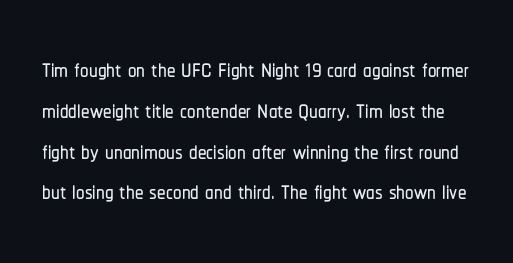
Q: Is the text italic (slanted)? A: No, it is upright.
Q: Is the typeface a serif or a sans-serif typeface? A: Sans-serif.
Q: Is the text underlined? A: No.
Q: Is the spacing between letters normal or unusually wide? A: Normal.
Q: Width (condensed, normal, or wide)? A: Condensed.
Q: Stroke contrast? A: Low.
Q: x-height? A: Medium.
Q: Monospaced? A: No.
